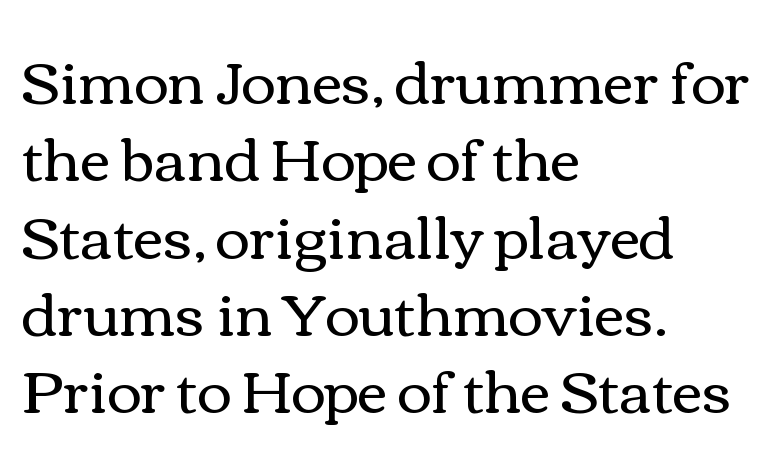
Q: Is the text bold? A: No.
Q: Is the text italic (slanted)? A: No, it is upright.
Q: Is the text underlined? A: No.
Q: How is the paragraph aligned? A: Left-aligned.
Q: Is the spacing between letters normal or unusually wide? A: Normal.
Q: Is the spacing between lines tight, normal or loose? A: Normal.
Q: Width (condensed, normal, or wide)? A: Wide.
Q: x-height? A: Medium.
Q: Monospaced? A: No.
